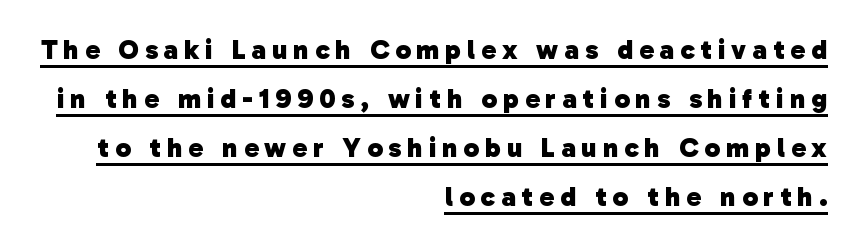
The paragraph has a hard right edge and a soft left edge. The words here are underlined. Chunky letters — that's bold for sure. In terms of letterform style, serifs are entirely absent.
